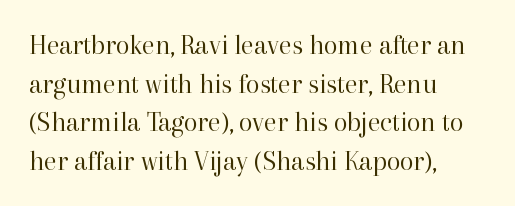
The rag falls on the right side of this text block. The glyphs in this specimen are seriffed. Does the lettering tilt? It doesn't — this is upright. Glyph-to-glyph distance matches everyday printed text. No word sits above an underline. Is this a fixed-width face? No — the glyphs have proportional, varying widths.
